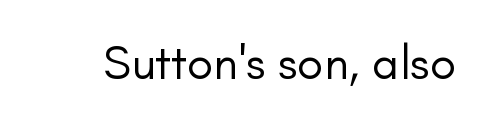
Q: Is the text bold? A: No.
Q: Is the text italic (slanted)? A: No, it is upright.
Q: Is the typeface a serif or a sans-serif typeface? A: Sans-serif.
Q: Is the text underlined? A: No.
Q: Is the spacing between letters normal or unusually wide? A: Normal.
Q: Width (condensed, normal, or wide)? A: Normal.
Q: Stroke contrast? A: Low.
Q: x-height? A: Small.
Q: Monospaced? A: No.
